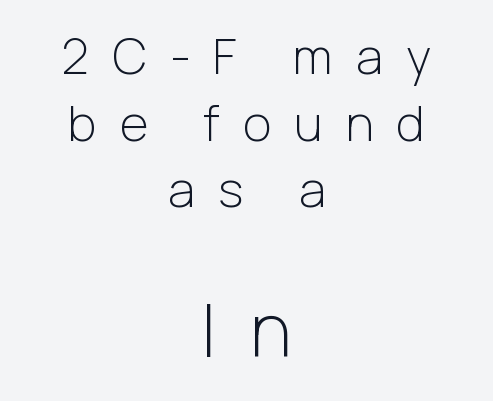
Q: Is the text bold? A: No.
Q: Is the text italic (slanted)? A: No, it is upright.
Q: Is the typeface a serif or a sans-serif typeface? A: Sans-serif.
Q: Is the text underlined? A: No.
Q: How is the paragraph aligned? A: Centered.
Q: Is the spacing between letters normal or unusually wide? A: Unusually wide.
Q: Is the spacing between lines tight, normal or loose? A: Normal.
Q: Which block of text is set in a larger size, the first (top) or the second (bottom)? A: The second (bottom) one.
Q: Width (condensed, normal, or wide)? A: Normal.
Q: Stroke contrast? A: Low.
Q: x-height? A: Medium.
Q: Monospaced? A: No.
